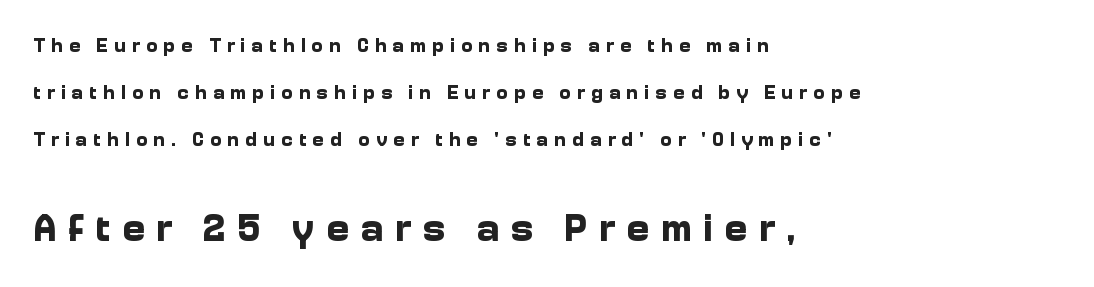
Q: Is the text bold? A: Yes.
Q: Is the text italic (slanted)? A: No, it is upright.
Q: Is the typeface a serif or a sans-serif typeface? A: Sans-serif.
Q: Is the text underlined? A: No.
Q: How is the paragraph aligned? A: Left-aligned.
Q: Is the spacing between letters normal or unusually wide? A: Unusually wide.
Q: Is the spacing between lines tight, normal or loose? A: Loose.
Q: Which block of text is set in a larger size, the first (top) or the second (bottom)? A: The second (bottom) one.
Q: Width (condensed, normal, or wide)? A: Normal.
Q: Stroke contrast? A: Low.
Q: x-height? A: Medium.
Q: Monospaced? A: No.
